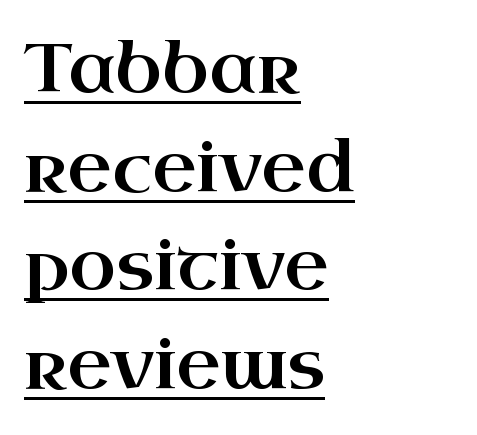
{"serif": "yes", "italic": "no", "width": "wide", "stroke_contrast": "high", "x_height": "small", "monospaced": "no", "underline": "yes", "align": "left", "line_spacing": "normal", "line_spacing_ratio": 1.45, "letter_spacing": "normal", "letter_spacing_em": 0.0, "glyph_px": 68}
